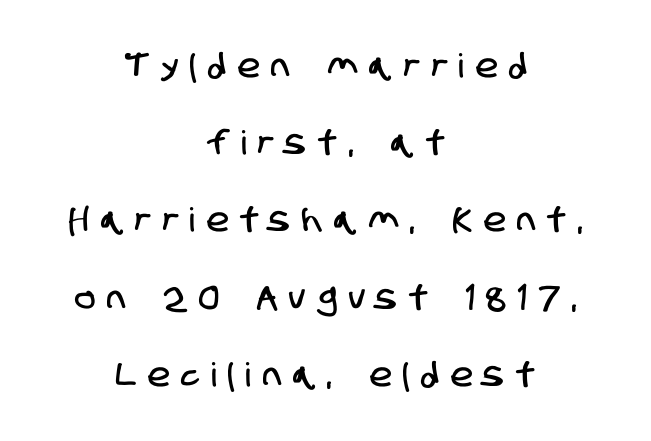
{"serif": "no", "width": "condensed", "stroke_contrast": "low", "x_height": "large", "monospaced": "no", "underline": "no", "align": "center", "line_spacing": "loose", "line_spacing_ratio": 2.34, "letter_spacing": "wide", "letter_spacing_em": 0.37, "glyph_px": 33}
